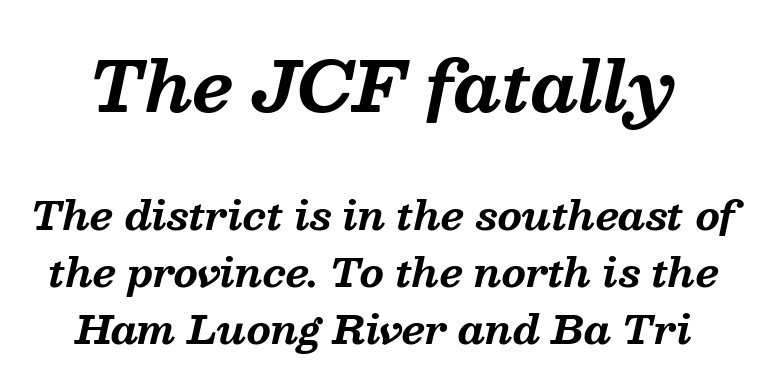
The glyphs have the mass of a bold cut. The face used here is proportionally spaced, like ordinary book or web type. Examine the stroke ends and you'll spot serifs. Decoration check: the copy has no underline.
